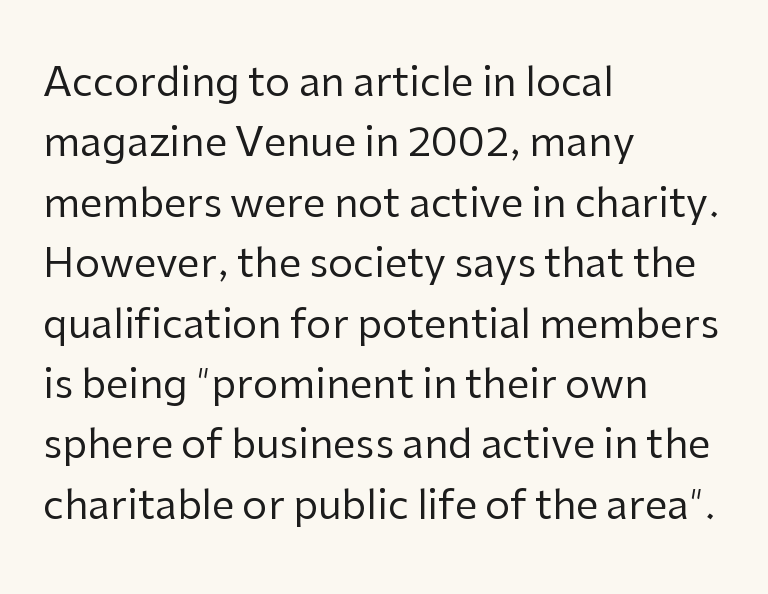
{"serif": "no", "italic": "no", "bold": "no", "weight": "regular", "width": "normal", "stroke_contrast": "low", "x_height": "medium", "monospaced": "no", "underline": "no", "align": "left", "line_spacing": "normal", "line_spacing_ratio": 1.51, "letter_spacing": "normal", "letter_spacing_em": 0.0, "glyph_px": 40}
